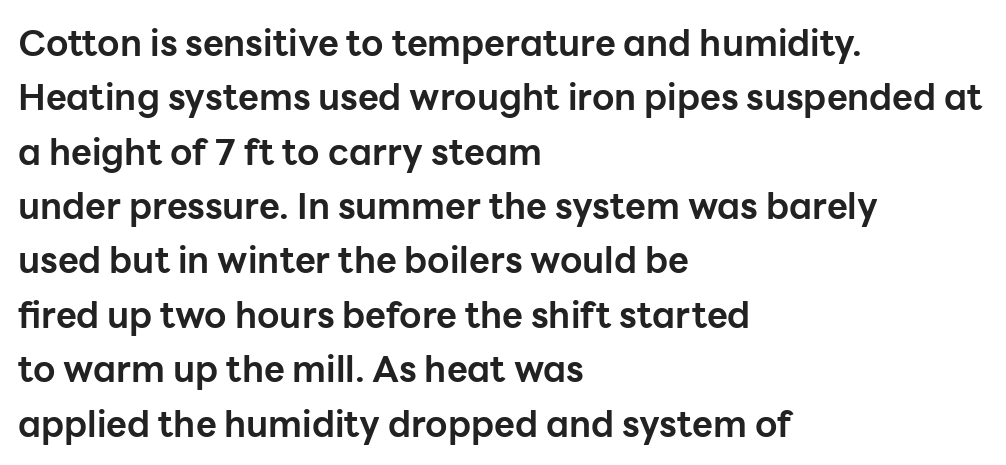
Q: Is the text bold? A: Yes.
Q: Is the text italic (slanted)? A: No, it is upright.
Q: Is the typeface a serif or a sans-serif typeface? A: Sans-serif.
Q: Is the text underlined? A: No.
Q: How is the paragraph aligned? A: Left-aligned.
Q: Is the spacing between letters normal or unusually wide? A: Normal.
Q: Is the spacing between lines tight, normal or loose? A: Normal.
Q: Width (condensed, normal, or wide)? A: Normal.
Q: Stroke contrast? A: Low.
Q: x-height? A: Medium.
Q: Monospaced? A: No.
